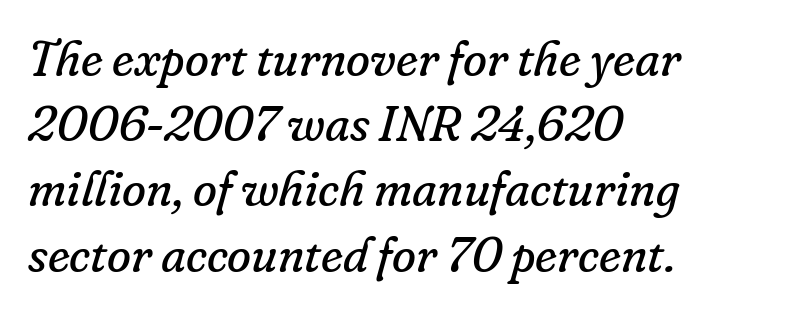
The typography opts for an oblique posture over an upright one. A classic flush-left, rag-right setting is used for this passage. The weight tops out at a normal text grade. The foot of each line stays bare and open. Leading matches the norm, producing a regular column. The passage shown is typed in a proportional face where columns would drift.
